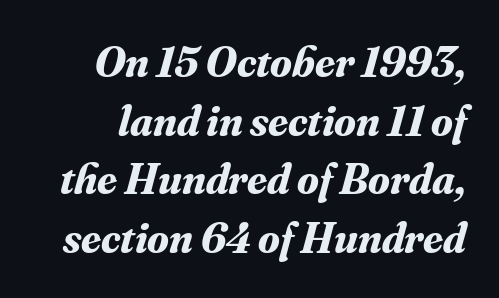
{"serif": "yes", "italic": "yes", "lean": "right", "slant_degrees": 16, "bold": "yes", "weight": "bold", "width": "normal", "stroke_contrast": "medium", "x_height": "small", "monospaced": "no", "underline": "no", "line_spacing": "normal", "line_spacing_ratio": 1.33, "letter_spacing": "normal", "letter_spacing_em": 0.0, "glyph_px": 44}
